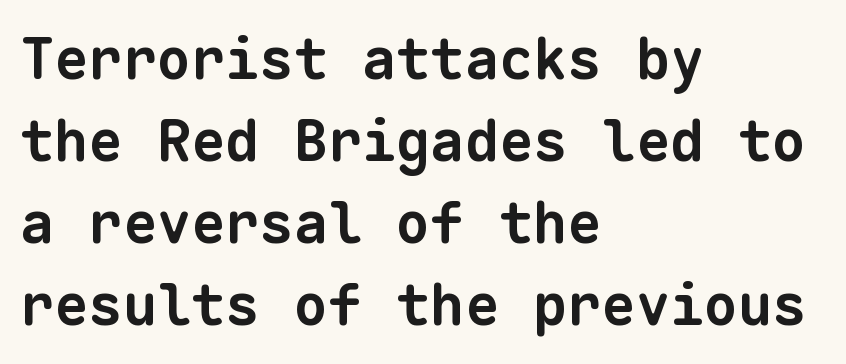
A typesetter would call this monospace, since all characters share one set width. This sample keeps an unexceptional amount of space between lines. Standard letterfit; no display-style spreading of the glyphs. The passage is arranged the way most books set body copy — flush left. Letterform terminals end flat and unadorned throughout the passage. In terms of weight, the rendering is a true, heavy bold.
